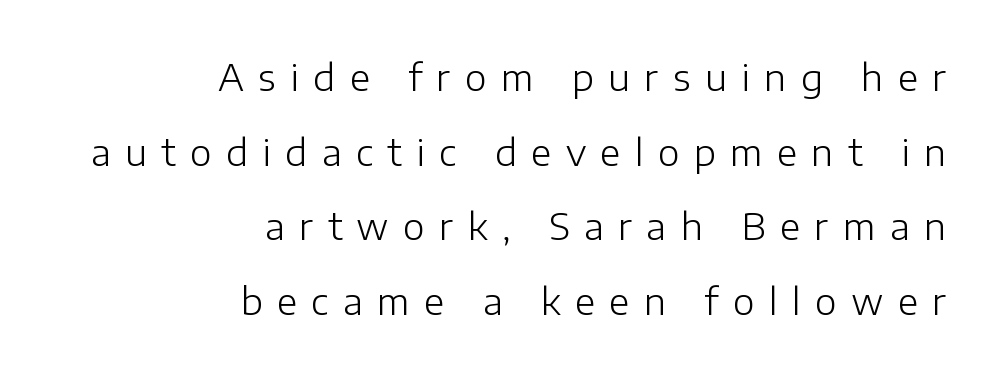
The passage shown is typeset with a sans-serif family. Someone cranked the tracking dial way up on this one. The space between consecutive lines is lavish. Descenders are the only things crossing below the line. These lines stack with their right ends in a neat column. This reads as an unemphasized weight, regular at the heaviest.
